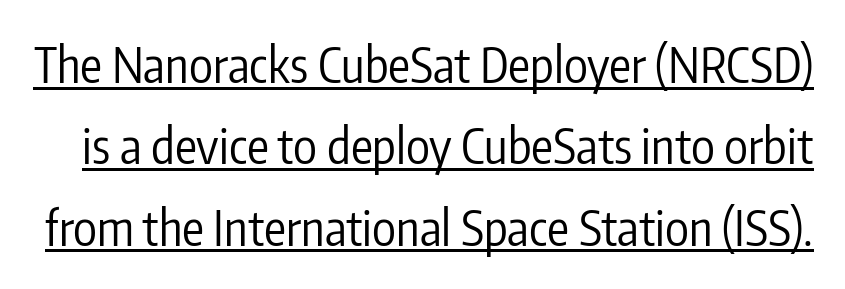
Q: Is the text bold? A: No.
Q: Is the text italic (slanted)? A: No, it is upright.
Q: Is the typeface a serif or a sans-serif typeface? A: Sans-serif.
Q: Is the text underlined? A: Yes.
Q: Is the spacing between letters normal or unusually wide? A: Normal.
Q: Is the spacing between lines tight, normal or loose? A: Normal.
Q: Width (condensed, normal, or wide)? A: Condensed.
Q: Stroke contrast? A: Low.
Q: x-height? A: Medium.
Q: Monospaced? A: No.
